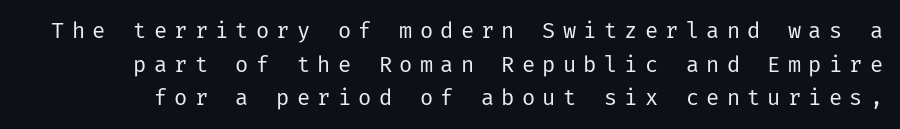
Bold? No — there's no thickening of the strokes. The foot of each line stays bare and open. Tracking value appears strongly positive — letters spread wide. Line spacing here is normal. Is there any slant? The stems are plumb.
